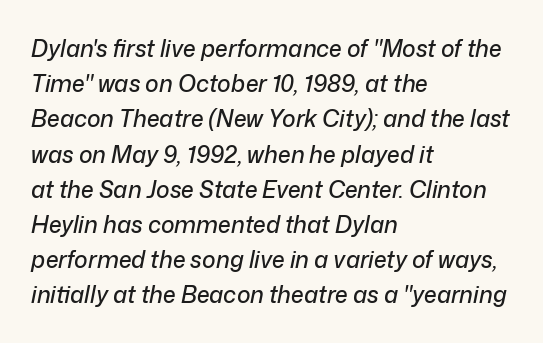
{"italic": "yes", "lean": "right", "slant_degrees": 12, "underline": "no", "align": "left", "line_spacing": "normal", "line_spacing_ratio": 1.53, "letter_spacing": "normal", "letter_spacing_em": 0.0, "glyph_px": 23}
